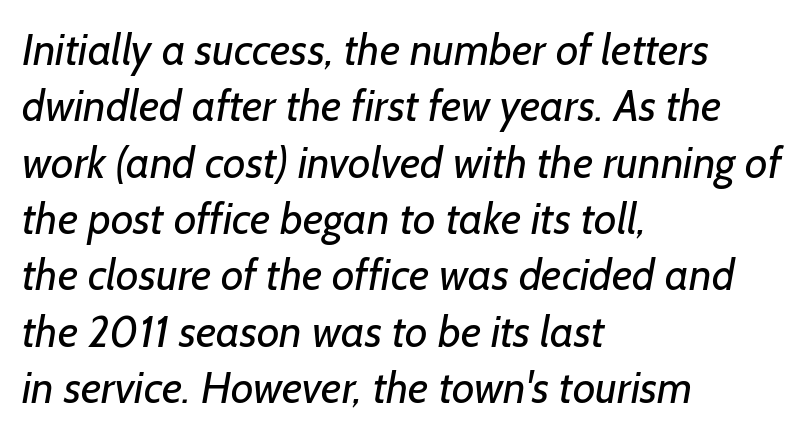
Q: Is the text bold? A: No.
Q: Is the typeface a serif or a sans-serif typeface? A: Sans-serif.
Q: Is the text underlined? A: No.
Q: How is the paragraph aligned? A: Left-aligned.
Q: Is the spacing between letters normal or unusually wide? A: Normal.
Q: Is the spacing between lines tight, normal or loose? A: Normal.
Q: Width (condensed, normal, or wide)? A: Normal.
Q: Stroke contrast? A: Low.
Q: x-height? A: Medium.
Q: Monospaced? A: No.
